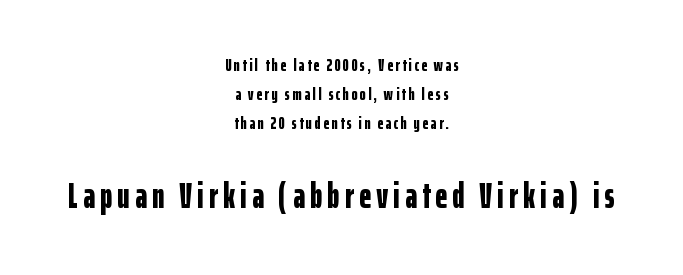
When letters stand straight like this, we call the style roman or upright. Teacher's note: observe the equal gaps on both sides — that is centered alignment. The characters look thick and weighty, a clear bold. The area under the type is left untouched. Character size in the trailing block exceeds that of the leading block. You can tell from the bare stems that sans-serif type was used.
